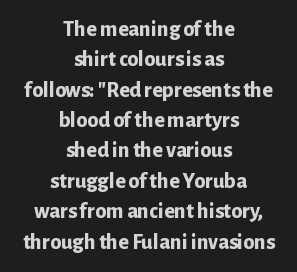
The image shows 22 px bold type, upright; set centered, normal line spacing (1.38x), normal letter spacing, not underlined.
